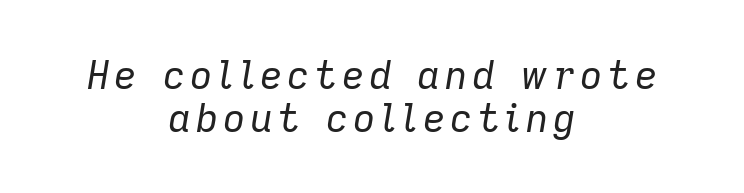
The image shows 39 px regular-weight type, italic (leaning right); set centered, tight line spacing (1.1x), not underlined; low stroke contrast and a medium x-height.
